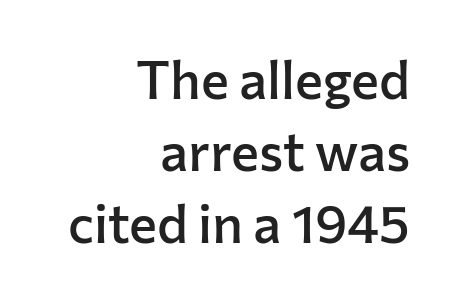
{"serif": "no", "italic": "no", "bold": "semi", "weight": "semibold", "width": "normal", "stroke_contrast": "low", "x_height": "medium", "monospaced": "no", "underline": "no", "align": "right", "line_spacing": "normal", "line_spacing_ratio": 1.36, "letter_spacing": "normal", "letter_spacing_em": 0.0, "glyph_px": 53}
